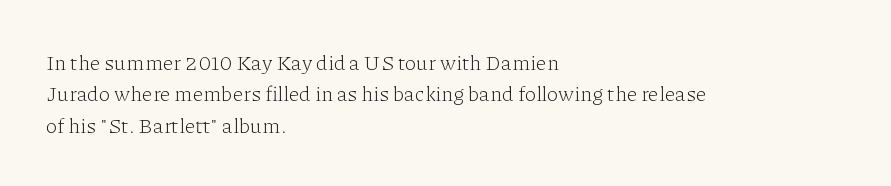
Q: Is the text bold? A: No.
Q: Is the text italic (slanted)? A: No, it is upright.
Q: Is the text underlined? A: No.
Q: How is the paragraph aligned? A: Left-aligned.
Q: Is the spacing between letters normal or unusually wide? A: Normal.
Q: Is the spacing between lines tight, normal or loose? A: Normal.
